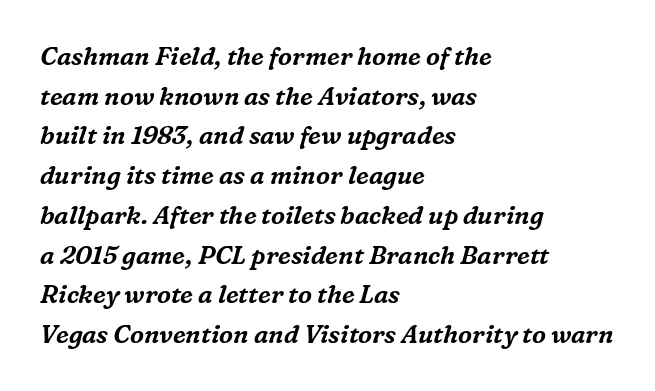
Q: Is the text italic (slanted)? A: Yes, it leans right by about 16 degrees.
Q: Is the text underlined? A: No.
Q: How is the paragraph aligned? A: Left-aligned.
Q: Is the spacing between letters normal or unusually wide? A: Normal.
Q: Is the spacing between lines tight, normal or loose? A: Normal.
